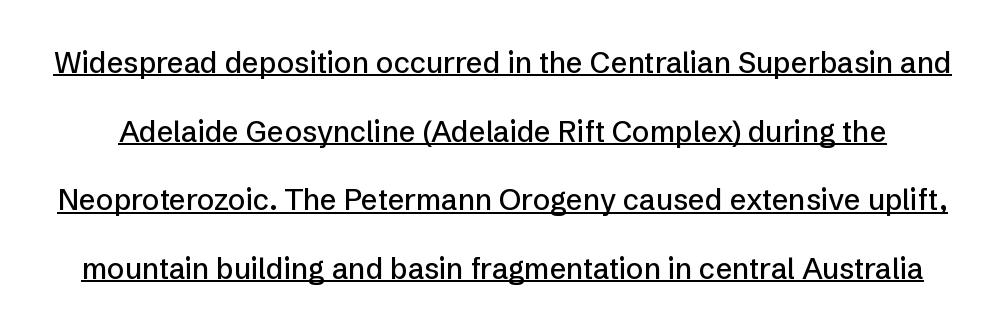
Q: Is the text italic (slanted)? A: No, it is upright.
Q: Is the typeface a serif or a sans-serif typeface? A: Sans-serif.
Q: Is the text underlined? A: Yes.
Q: Is the spacing between letters normal or unusually wide? A: Normal.
Q: Is the spacing between lines tight, normal or loose? A: Loose.
Q: Width (condensed, normal, or wide)? A: Normal.
Q: Stroke contrast? A: Low.
Q: x-height? A: Medium.
Q: Monospaced? A: No.
